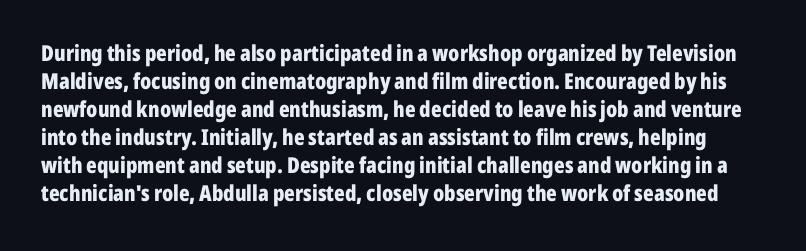
The font is running at its bold setting. Characters remain perfectly vertical along every line. Baseline-to-baseline distance is the conventional proportion of letter height. Nobody drew a line under any word here. What stands out about the letter spacing? Nothing — it is the standard amount.
